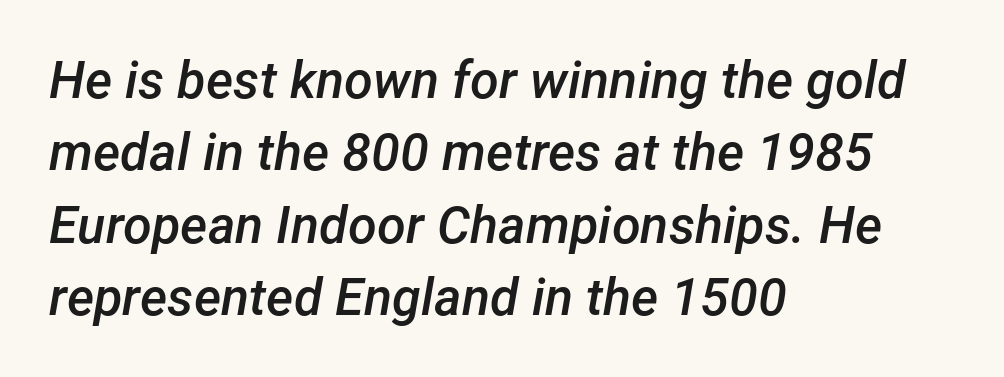
The image shows 52 px semibold type, italic (leaning right); set left-aligned, normal line spacing (1.39x), normal letter spacing, not underlined; low stroke contrast and a medium x-height.
